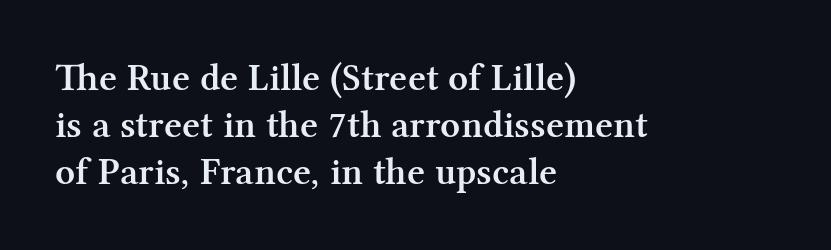
{"serif": "yes", "italic": "no", "bold": "semi", "weight": "semibold", "width": "normal", "stroke_contrast": "medium", "x_height": "medium", "monospaced": "no", "underline": "no", "align": "left", "line_spacing_ratio": 1.21, "letter_spacing": "normal", "letter_spacing_em": 0.0, "glyph_px": 39}
